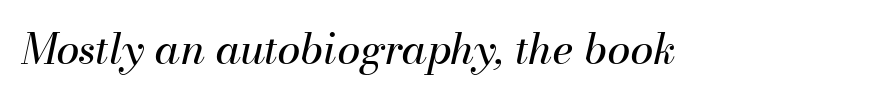
{"italic": "yes", "lean": "right", "slant_degrees": 13, "bold": "no", "weight": "regular", "width": "normal", "stroke_contrast": "medium", "x_height": "small", "monospaced": "no", "underline": "no", "letter_spacing": "normal", "letter_spacing_em": 0.0, "glyph_px": 42}
